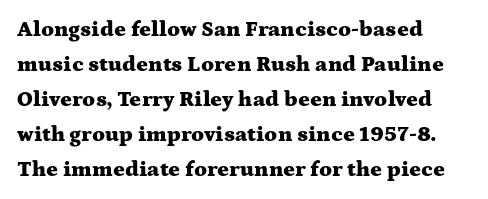
The image shows 22 px bold type, upright; set left-aligned, normal line spacing (1.59x), normal letter spacing, not underlined.
